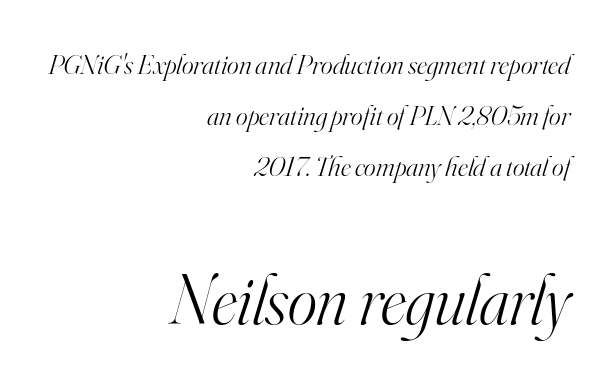
The passage shown is typeset with a serif family. Proportional: the letters do not fall into vertical columns. Would a proofreader flag this as italicized? Yes. Decoration check: the copy has no underline. A flush-right, rag-left setting is used for this passage. Characters follow at the spacing the type designer built in.
